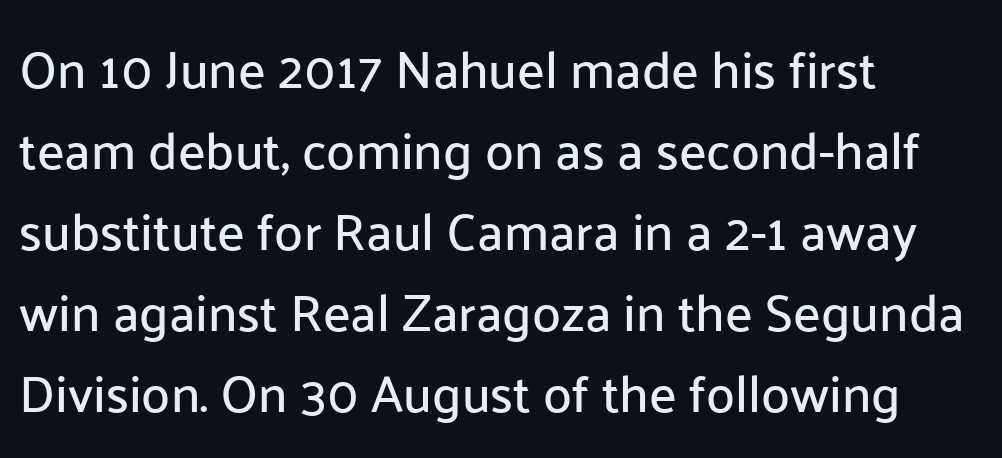
Rendered with straight, roman letterforms. Check under the words: just untouched page. Characters follow at the spacing the type designer built in. Varying glyph widths throughout — classic text-font behaviour.
